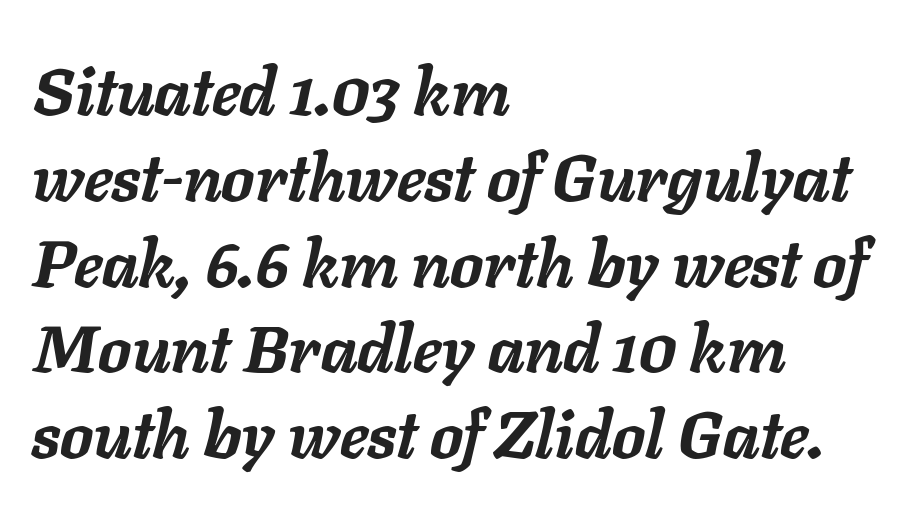
{"italic": "yes", "lean": "right", "slant_degrees": 11, "bold": "yes", "weight": "semibold", "width": "normal", "stroke_contrast": "low", "x_height": "medium", "monospaced": "no", "underline": "no", "align": "left", "line_spacing": "normal", "line_spacing_ratio": 1.3, "letter_spacing": "normal", "letter_spacing_em": 0.0, "glyph_px": 66}
